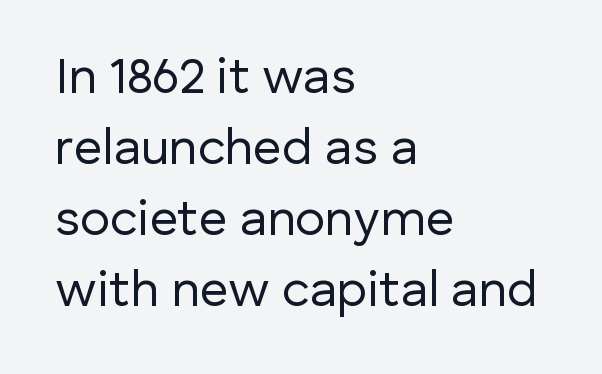
Q: Is the text bold? A: No.
Q: Is the text italic (slanted)? A: No, it is upright.
Q: Is the typeface a serif or a sans-serif typeface? A: Sans-serif.
Q: Is the text underlined? A: No.
Q: How is the paragraph aligned? A: Left-aligned.
Q: Is the spacing between letters normal or unusually wide? A: Normal.
Q: Is the spacing between lines tight, normal or loose? A: Normal.
Q: Width (condensed, normal, or wide)? A: Normal.
Q: Stroke contrast? A: Low.
Q: x-height? A: Medium.
Q: Monospaced? A: No.
